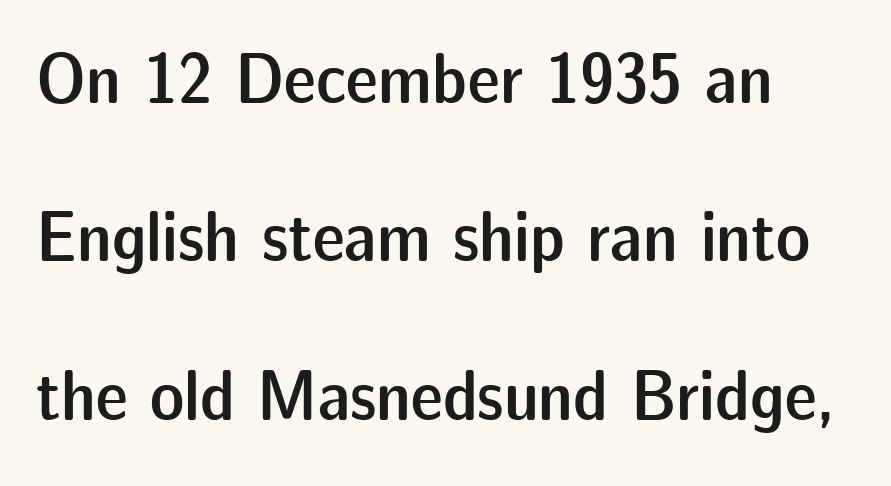
Slightly chunky letters — semibold, I'd say, not full bold. No italicization has been applied; the sample stays upright. In terms of letterform style, serifs are entirely absent. Each letter keeps its own natural width here, so spacing adapts to shape. Horizontal alignment here is leftward, the default for most running prose. Students, observe: this is what heavily led, spacious text looks like.
